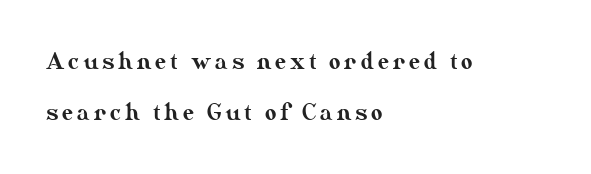
The image shows 22 px text type, upright; set left-aligned, loose line spacing (2.34x), not underlined.
